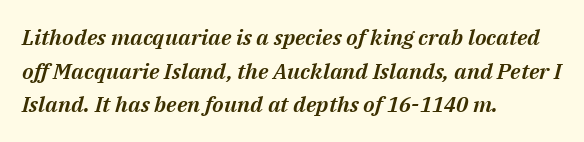
Each word holds together tightly as a unit, with standard inter-letter gaps. Observe the lean: these are italic letterforms. Reading down the column, the eye jumps a familiar distance to each next line. The space beneath each line is pristine and unruled. Layout note: lines flush left.
